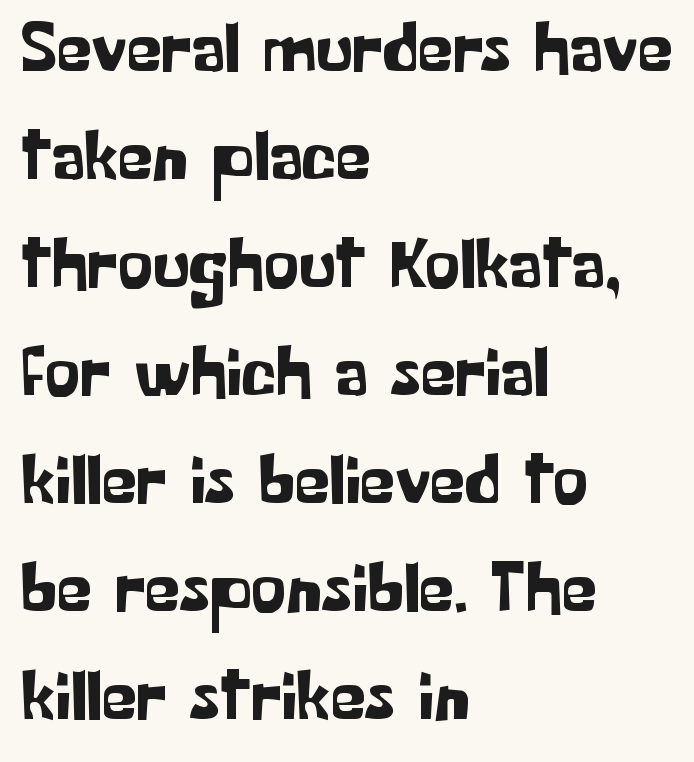
Ascenders rise straight up at ninety degrees. The baseline area is clear. The lines sit at an ordinary, default distance from one another. Proportional: the letters do not fall into vertical columns. Examine the stroke ends and you'll find no serifs. Short and long lines alike share a common starting point at left.
